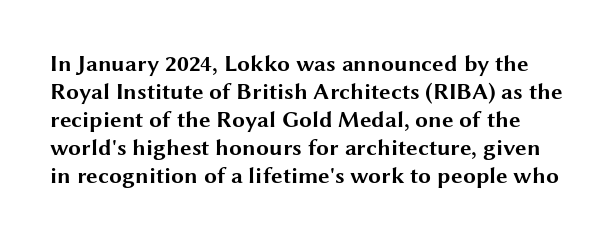
Q: Is the text bold? A: Yes.
Q: Is the text italic (slanted)? A: No, it is upright.
Q: Is the text underlined? A: No.
Q: Is the spacing between letters normal or unusually wide? A: Normal.
